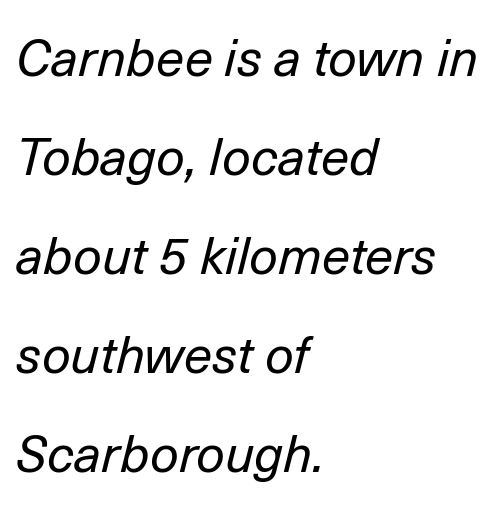
Look at the tracking — it's just the regular setting, nothing added. Notice the wide empty band between every row — that's loose leading. Left-aligned paragraph, ragged on the right. Beneath every word, the page is bare. The letterforms sit at book weight or below.
